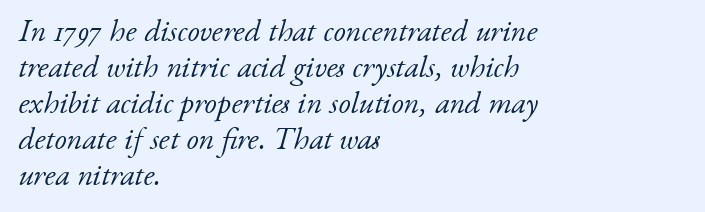
The image shows 31 px light serif type, italic (leaning right); set left-aligned, line spacing 1.16x, normal letter spacing, not underlined; low stroke contrast and a small x-height.
